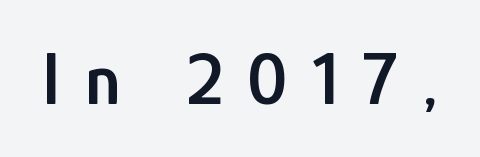
Q: Is the text bold? A: Semi-bold.
Q: Is the text italic (slanted)? A: No, it is upright.
Q: Is the typeface a serif or a sans-serif typeface? A: Sans-serif.
Q: Is the text underlined? A: No.
Q: Is the spacing between letters normal or unusually wide? A: Unusually wide.
Q: Width (condensed, normal, or wide)? A: Condensed.
Q: Stroke contrast? A: Low.
Q: x-height? A: Medium.
Q: Monospaced? A: No.
